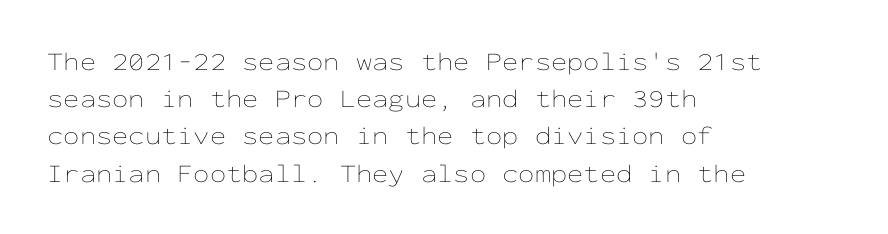
The rendering anchors every line to the left-hand side. A clean baseline with only descenders dipping below it. No chunkiness to these letters — they're not bold. Leading matches the norm, producing a regular column. Ascenders rise straight up at ninety degrees. Nobody touched the tracking dial on this one.
